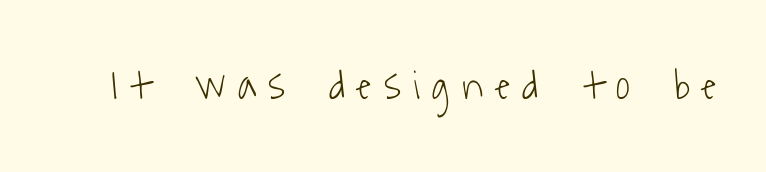
Q: Is the text bold? A: No.
Q: Is the typeface a serif or a sans-serif typeface? A: Sans-serif.
Q: Is the text underlined? A: No.
Q: Is the spacing between letters normal or unusually wide? A: Unusually wide.
Q: Width (condensed, normal, or wide)? A: Condensed.
Q: Stroke contrast? A: Low.
Q: x-height? A: Medium.
Q: Monospaced? A: No.
